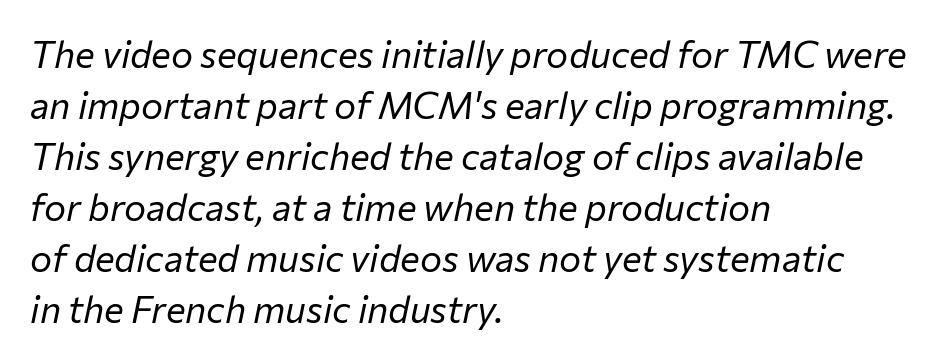
{"italic": "yes", "lean": "right", "slant_degrees": 12, "bold": "no", "weight": "regular", "width": "normal", "stroke_contrast": "low", "x_height": "medium", "monospaced": "no", "underline": "no", "align": "left", "line_spacing": "normal", "line_spacing_ratio": 1.38, "letter_spacing": "normal", "letter_spacing_em": 0.0, "glyph_px": 37}
